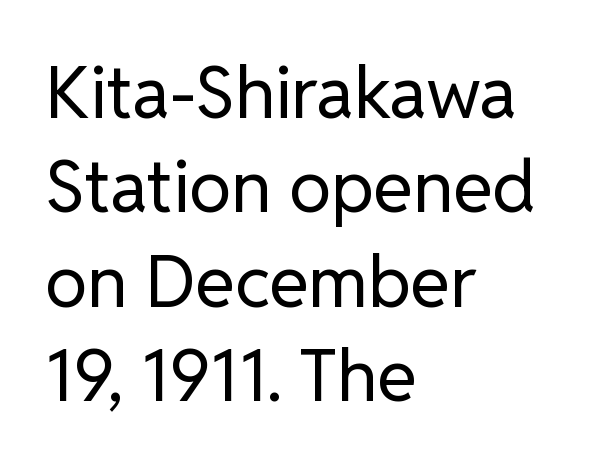
The image shows 72 px regular-weight sans-serif type, upright; set left-aligned, normal line spacing (1.31x), normal letter spacing, not underlined; low stroke contrast and a medium x-height.
